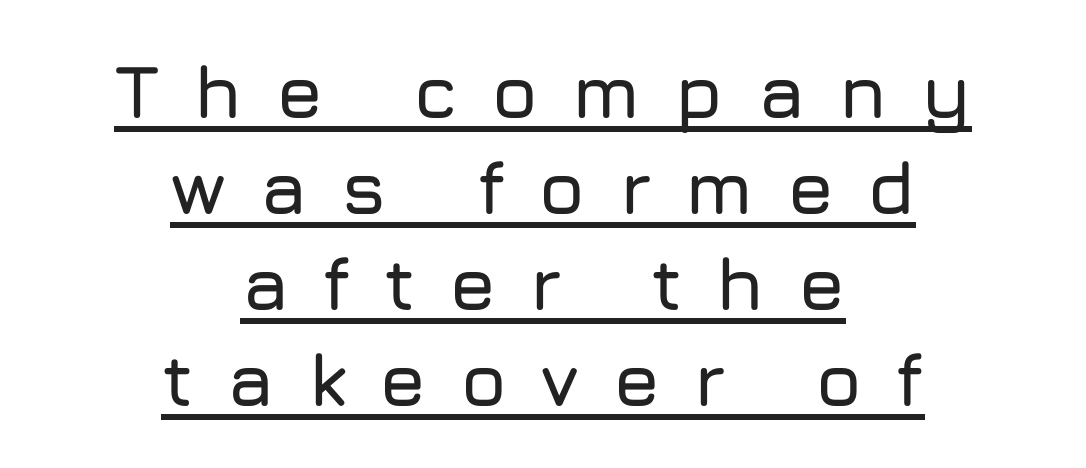
{"serif": "no", "italic": "no", "width": "normal", "stroke_contrast": "low", "x_height": "medium", "monospaced": "no", "underline": "yes", "align": "center", "line_spacing": "normal", "line_spacing_ratio": 1.28, "letter_spacing": "wide", "letter_spacing_em": 0.44, "glyph_px": 75}
